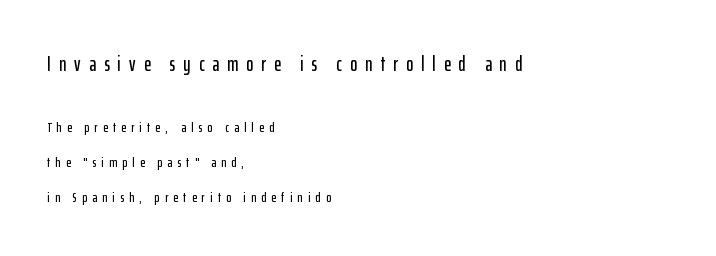
{"italic": "no", "underline": "no", "align": "left", "line_spacing": "loose", "line_spacing_ratio": 2.49, "letter_spacing": "wide", "letter_spacing_em": 0.39, "larger_block": "first", "size_ratio": 1.5, "glyph_px": 21}
